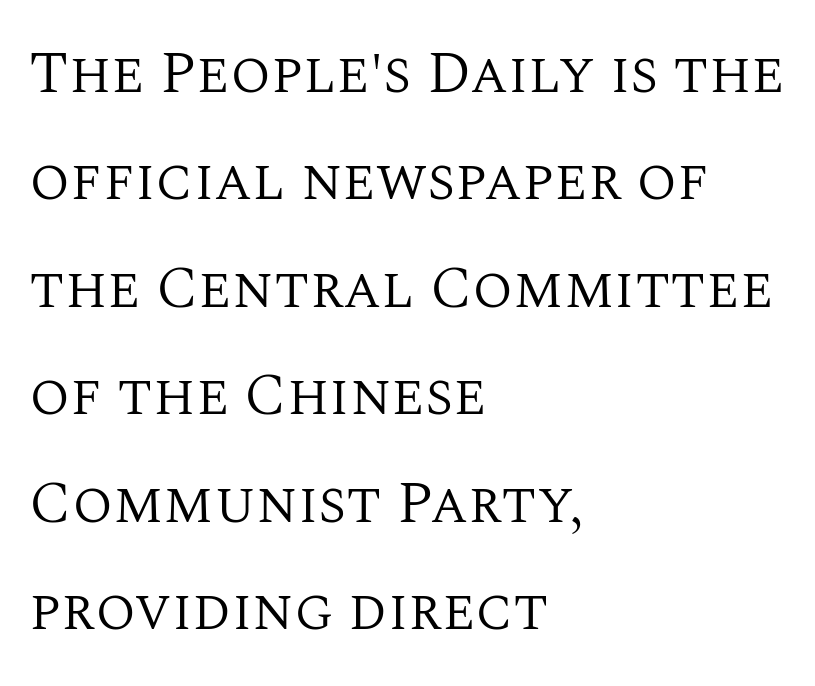
{"serif": "yes", "italic": "no", "bold": "no", "weight": "regular", "width": "normal", "stroke_contrast": "medium", "x_height": "large", "monospaced": "no", "underline": "no", "align": "left", "line_spacing_ratio": 1.82, "letter_spacing": "normal", "letter_spacing_em": 0.0, "glyph_px": 59}
